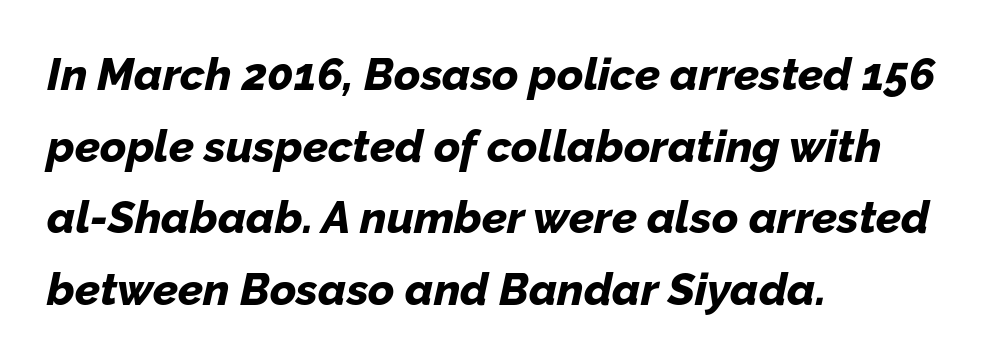
The image shows 45 px bold type, italic (leaning right); set left-aligned, normal line spacing (1.59x), normal letter spacing, not underlined; low stroke contrast and a medium x-height.
